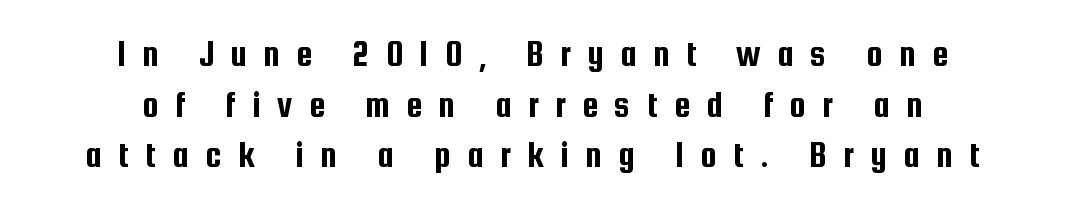
The rows are spaced the way most documents space them. Students, note that the glyphs here are deliberately spaced far apart. Horizontally, the lines are justified to the midpoint only. Rule under the text: the space is simply empty. These lines are rendered in a variable-pitch font. Style check: upright.
